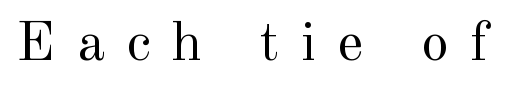
Proportional: the letters do not fall into vertical columns. Look at the tracking — it's clearly loosened, letters drifting apart. Letters rest on an invisible, unmarked baseline. You can tell from the footed stems that serif type was used. Unbolded letterforms with no extra heft.
